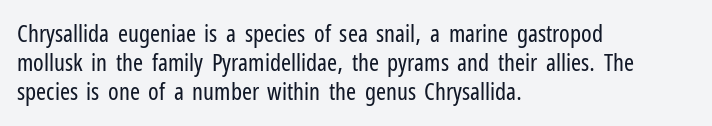
The strokes carry an ordinary text weight at most. Default kerning and tracking; the words read as compact shapes. The gap between lines stays unmarked. Does the lettering tilt? It doesn't — this is upright.
